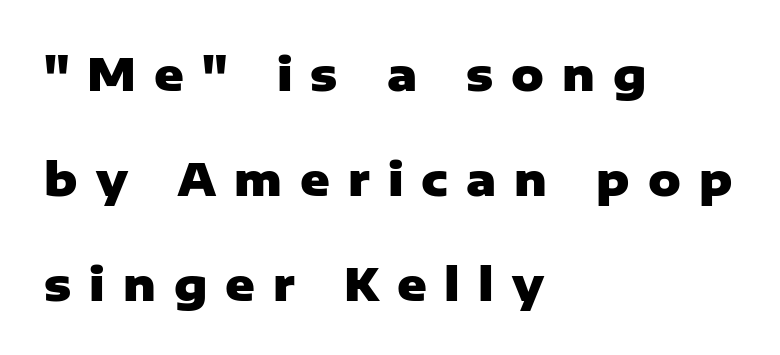
Q: Is the text bold? A: Yes.
Q: Is the text italic (slanted)? A: No, it is upright.
Q: Is the typeface a serif or a sans-serif typeface? A: Sans-serif.
Q: Is the text underlined? A: No.
Q: How is the paragraph aligned? A: Left-aligned.
Q: Is the spacing between letters normal or unusually wide? A: Unusually wide.
Q: Is the spacing between lines tight, normal or loose? A: Loose.
Q: Width (condensed, normal, or wide)? A: Normal.
Q: Stroke contrast? A: Low.
Q: x-height? A: Medium.
Q: Monospaced? A: No.
